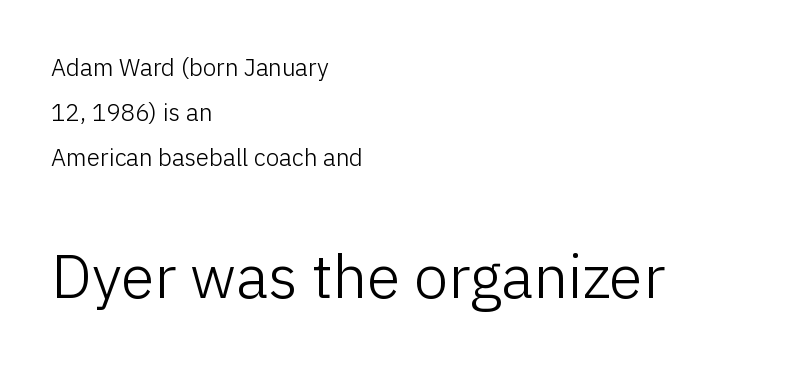
Q: Is the text bold? A: No.
Q: Is the text italic (slanted)? A: No, it is upright.
Q: Is the typeface a serif or a sans-serif typeface? A: Sans-serif.
Q: Is the text underlined? A: No.
Q: How is the paragraph aligned? A: Left-aligned.
Q: Is the spacing between letters normal or unusually wide? A: Normal.
Q: Which block of text is set in a larger size, the first (top) or the second (bottom)? A: The second (bottom) one.
Q: Width (condensed, normal, or wide)? A: Normal.
Q: Stroke contrast? A: Low.
Q: x-height? A: Medium.
Q: Monospaced? A: No.
